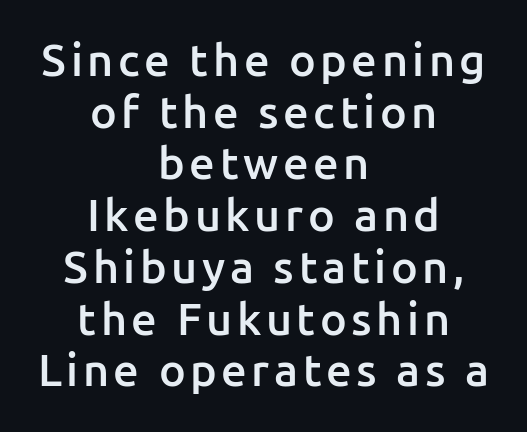
The passage shown is not underscored anywhere. Notice how the stems are strictly vertical — no italics here. Nope, no serifs anywhere on these letters. The strokes are fattened partway — semibold, not bold. Character widths vary here, with narrow letters taking less room than wide ones.
